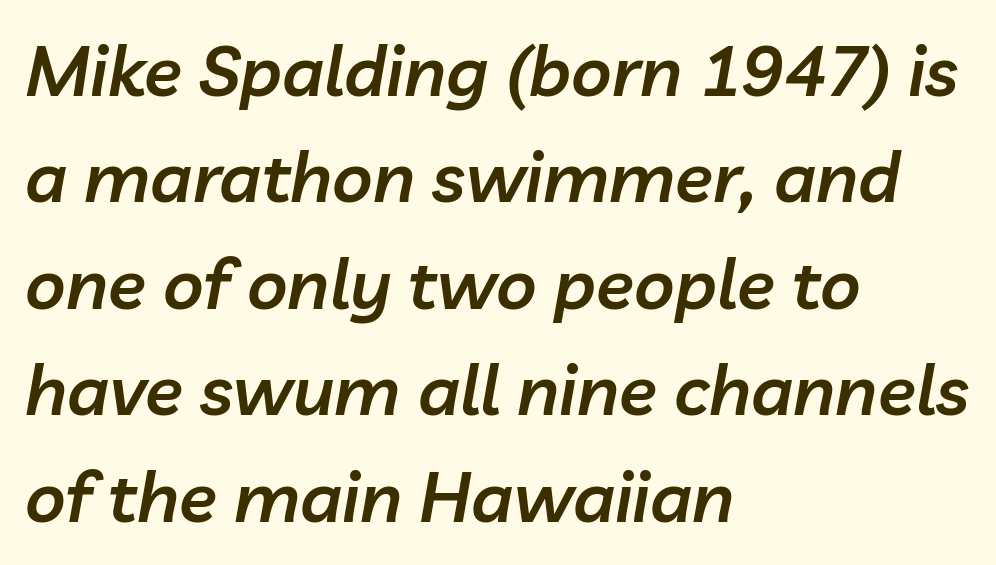
Q: Is the text bold? A: Semi-bold.
Q: Is the text italic (slanted)? A: Yes, it leans right by about 10 degrees.
Q: Is the text underlined? A: No.
Q: How is the paragraph aligned? A: Left-aligned.
Q: Is the spacing between letters normal or unusually wide? A: Normal.
Q: Is the spacing between lines tight, normal or loose? A: Normal.
Q: Width (condensed, normal, or wide)? A: Normal.
Q: Stroke contrast? A: Low.
Q: x-height? A: Medium.
Q: Monospaced? A: No.
